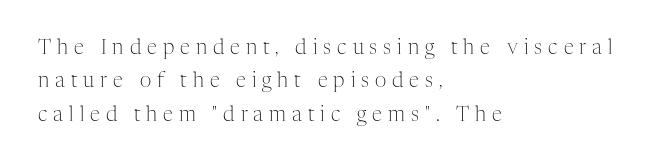
Q: Is the text bold? A: No.
Q: Is the text italic (slanted)? A: No, it is upright.
Q: Is the text underlined? A: No.
Q: How is the paragraph aligned? A: Left-aligned.
Q: Is the spacing between letters normal or unusually wide? A: Unusually wide.
Q: Is the spacing between lines tight, normal or loose? A: Normal.
